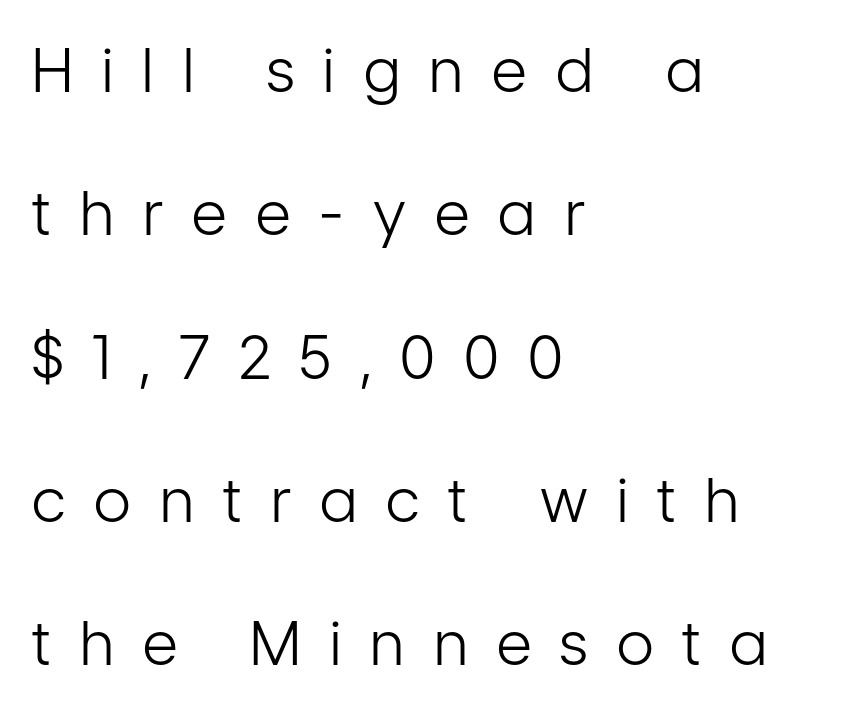
Grotesque or geometric, the face here clearly has no serifs. The face used here is proportionally spaced, like ordinary book or web type. Successive baselines arrive slowly, with a big drop between each. Reading down the block, your eye returns to a fixed left position each line.
